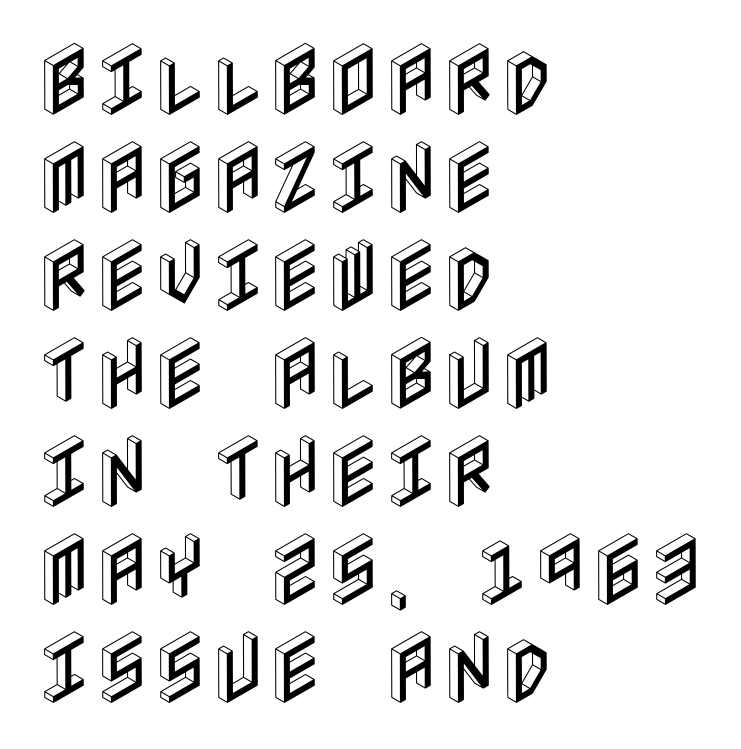
The strip under each line holds only bare page. Quick note: not italic, upright. Caption: standard tracking, unaltered. The paragraph shown leans on its left margin.
